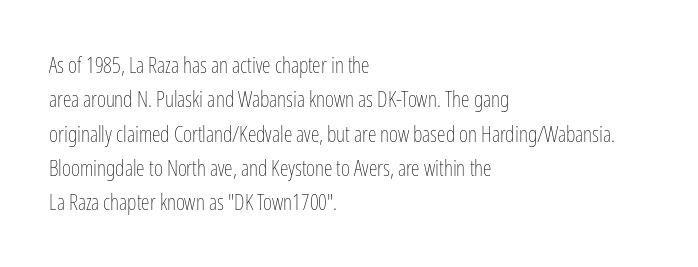
The specimen reads as upright at a glance. Is the stroke heavy? The answer is a plain regular-or-lighter. Clear beneath every line of the passage. Notice how descenders clear the ascenders below comfortably — that's standard leading.
